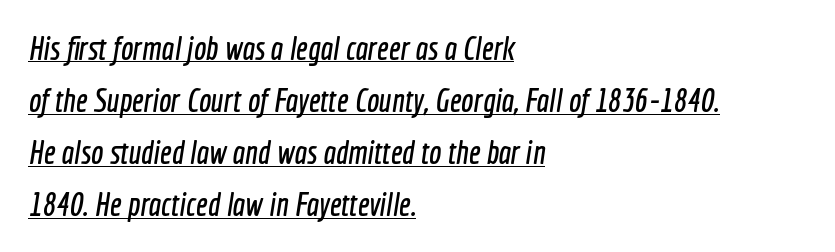
The image shows 33 px condensed sans-serif type; set left-aligned, normal line spacing (1.58x), normal letter spacing, underlined; a medium x-height.
